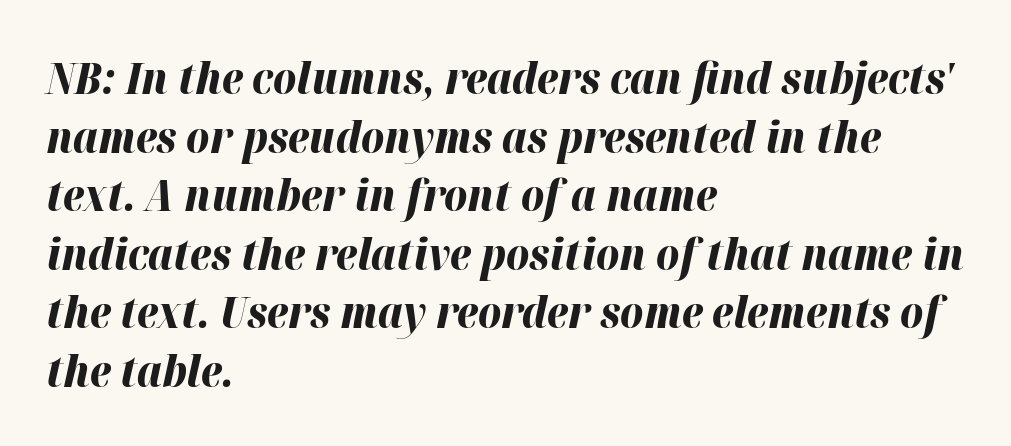
The image shows 44 px bold type, italic (leaning right); set left-aligned, normal line spacing (1.33x), normal letter spacing, not underlined; high stroke contrast and a medium x-height.
